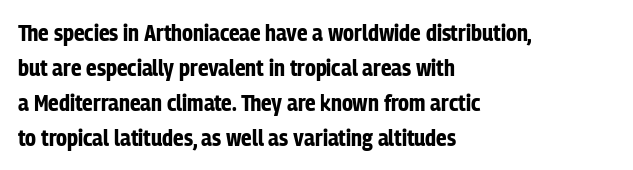
Q: Is the text bold? A: Yes.
Q: Is the text italic (slanted)? A: No, it is upright.
Q: Is the text underlined? A: No.
Q: How is the paragraph aligned? A: Left-aligned.
Q: Is the spacing between letters normal or unusually wide? A: Normal.
Q: Is the spacing between lines tight, normal or loose? A: Normal.
